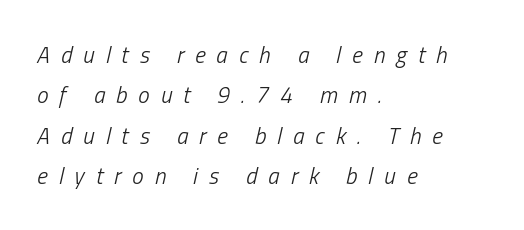
Q: Is the text bold? A: No.
Q: Is the text italic (slanted)? A: Yes, it leans right by about 13 degrees.
Q: Is the text underlined? A: No.
Q: How is the paragraph aligned? A: Left-aligned.
Q: Is the spacing between letters normal or unusually wide? A: Unusually wide.
